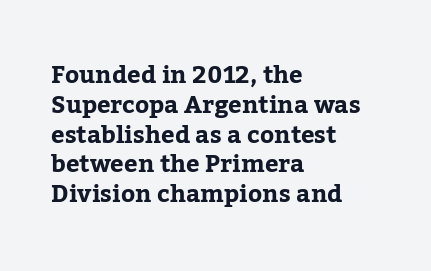
Every character sits straight up, as roman type does. This rendering uses left alignment, leaving the right contour irregular. Letters rest on an invisible, unmarked baseline. The passage shown has conventional tracking throughout. Pretty heavy lettering here — definitely bold.
